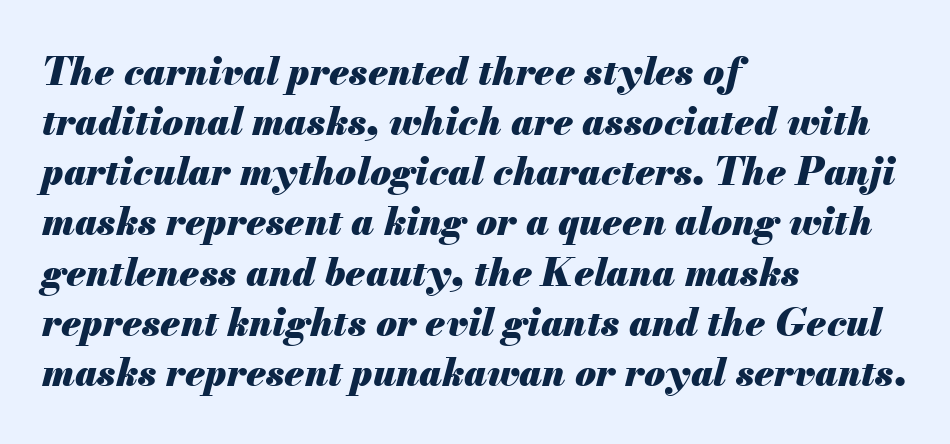
Q: Is the text bold? A: Yes.
Q: Is the text italic (slanted)? A: Yes, it leans right by about 13 degrees.
Q: Is the text underlined? A: No.
Q: How is the paragraph aligned? A: Left-aligned.
Q: Is the spacing between letters normal or unusually wide? A: Normal.
Q: Is the spacing between lines tight, normal or loose? A: Normal.
Q: Width (condensed, normal, or wide)? A: Normal.
Q: Stroke contrast? A: Medium.
Q: x-height? A: Small.
Q: Monospaced? A: No.
